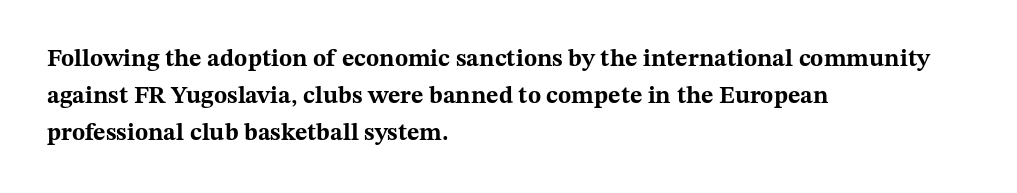
Q: Is the text bold? A: Yes.
Q: Is the text italic (slanted)? A: No, it is upright.
Q: Is the text underlined? A: No.
Q: How is the paragraph aligned? A: Left-aligned.
Q: Is the spacing between letters normal or unusually wide? A: Normal.
Q: Is the spacing between lines tight, normal or loose? A: Normal.
